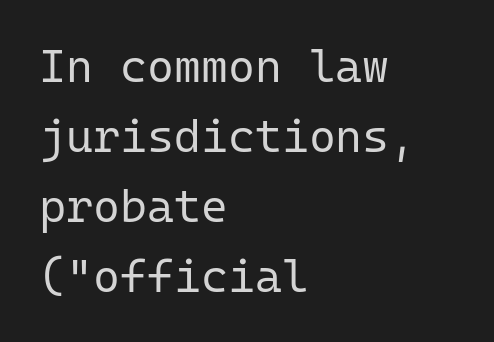
The image shows 46 px regular-weight sans-serif type, upright, monospaced; set left-aligned, normal line spacing (1.52x), normal letter spacing, not underlined; low stroke contrast and a medium x-height.
